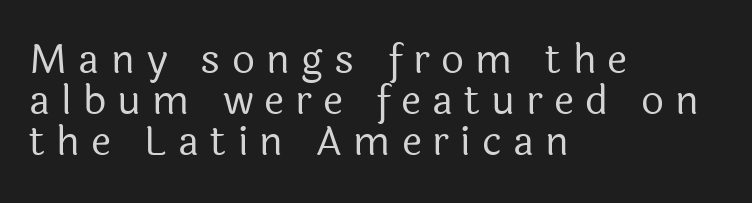
The image shows 40 px regular-weight sans-serif type, upright; set left-aligned, tight line spacing (1.02x), unusually wide letter spacing (+0.28 em), not underlined; a medium x-height.
